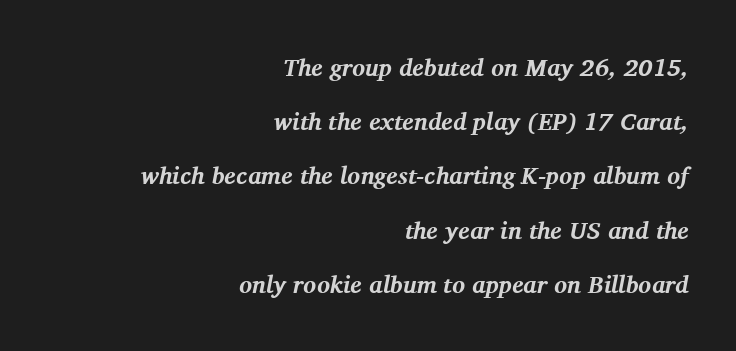
The image shows 24 px bold type, italic (leaning right); set right-aligned, loose line spacing (2.26x), normal letter spacing, not underlined.
